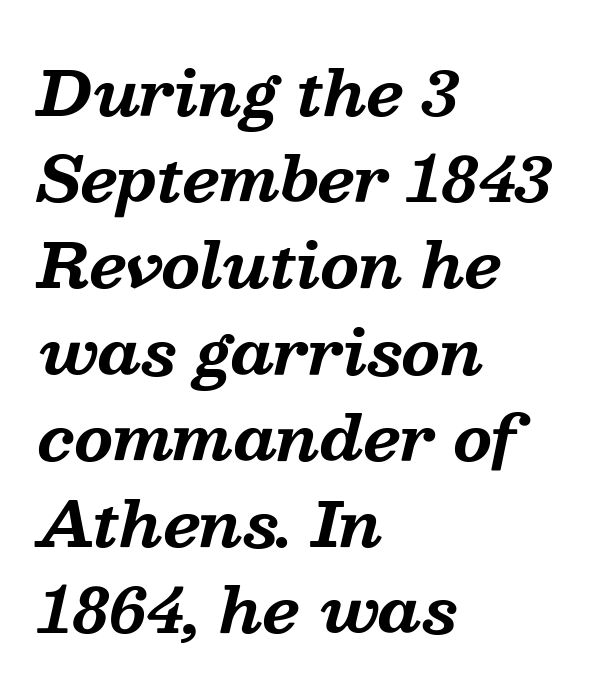
Serif or sans? Serif — the stroke terminals have little feet. Leftover space on each line is placed entirely after the last word. The lettering tilts uniformly, giving the passage an italic look. Beneath every word, the page is bare.
